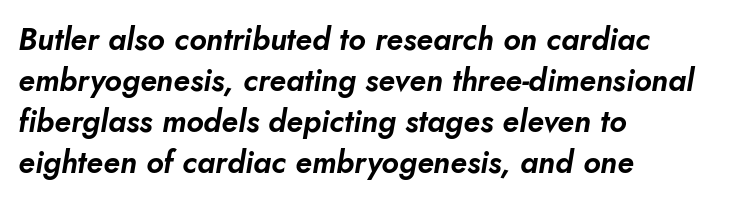
Q: Is the text italic (slanted)? A: Yes, it leans right by about 10 degrees.
Q: Is the text underlined? A: No.
Q: How is the paragraph aligned? A: Left-aligned.
Q: Is the spacing between letters normal or unusually wide? A: Normal.
Q: Is the spacing between lines tight, normal or loose? A: Normal.
Q: Width (condensed, normal, or wide)? A: Normal.
Q: Stroke contrast? A: Low.
Q: x-height? A: Small.
Q: Monospaced? A: No.
